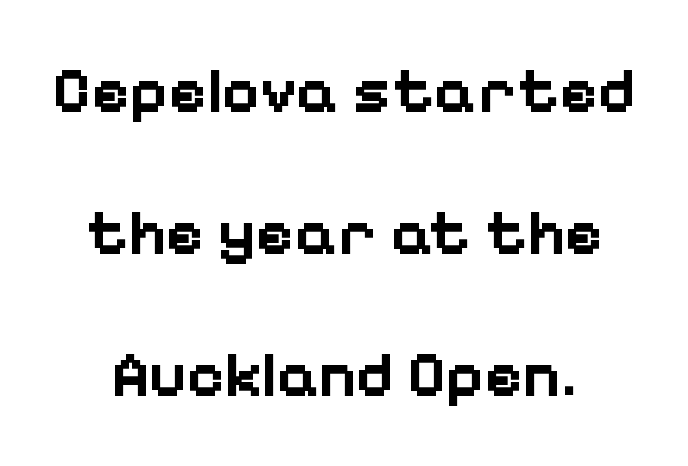
Rows of type keep a wide berth in the vertical direction. This is roman type, the default non-slanted kind. The line texture is even and compact thanks to regular tracking. Think of a printed novel: that variable character pitch is what you see here.
